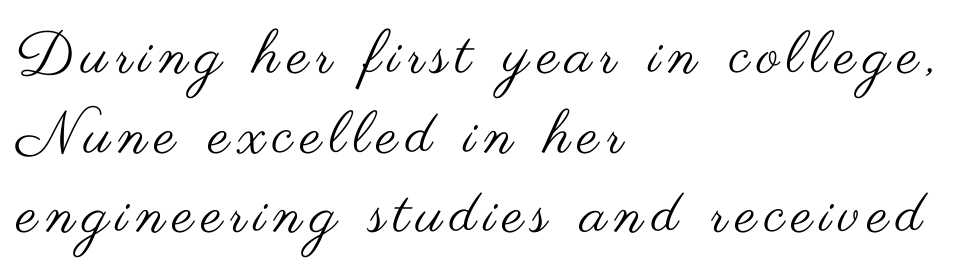
Q: Is the text bold? A: No.
Q: Is the text italic (slanted)? A: Yes.
Q: Is the typeface a serif or a sans-serif typeface? A: Sans-serif.
Q: Is the text underlined? A: No.
Q: How is the paragraph aligned? A: Left-aligned.
Q: Is the spacing between lines tight, normal or loose? A: Normal.
Q: Width (condensed, normal, or wide)? A: Wide.
Q: Stroke contrast? A: Medium.
Q: x-height? A: Small.
Q: Monospaced? A: No.
